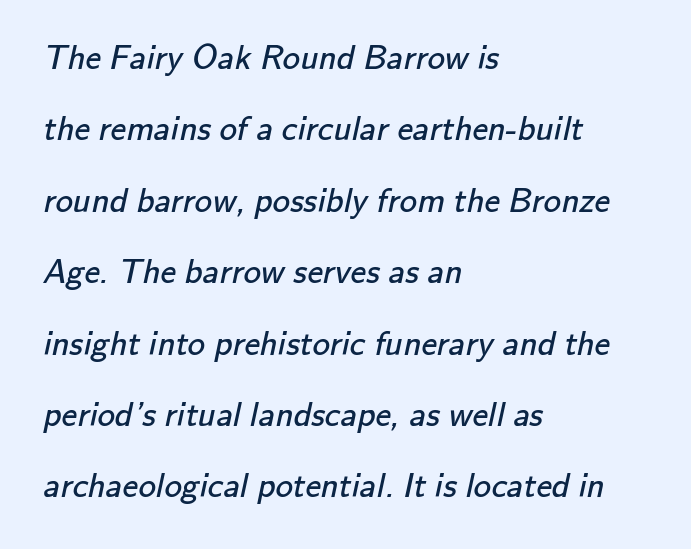
{"serif": "no", "bold": "no", "weight": "regular", "width": "normal", "stroke_contrast": "low", "x_height": "small", "monospaced": "no", "underline": "no", "align": "left", "line_spacing": "loose", "line_spacing_ratio": 2.04, "letter_spacing": "normal", "letter_spacing_em": 0.0, "glyph_px": 35}
